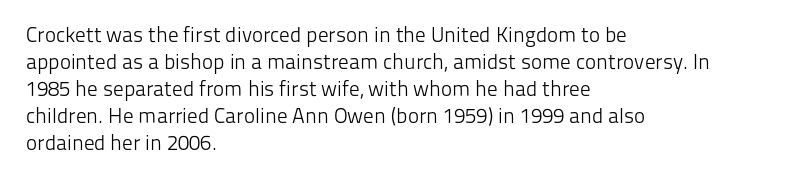
These lines keep a tight, regular rhythm from letter to letter. The rows are spaced the way most documents space them. Nothing heavy about these letters — not bold at all. A roman cut, with each character standing at attention. Check under the words: just untouched page. All the whitespace from short lines collects on the right.
